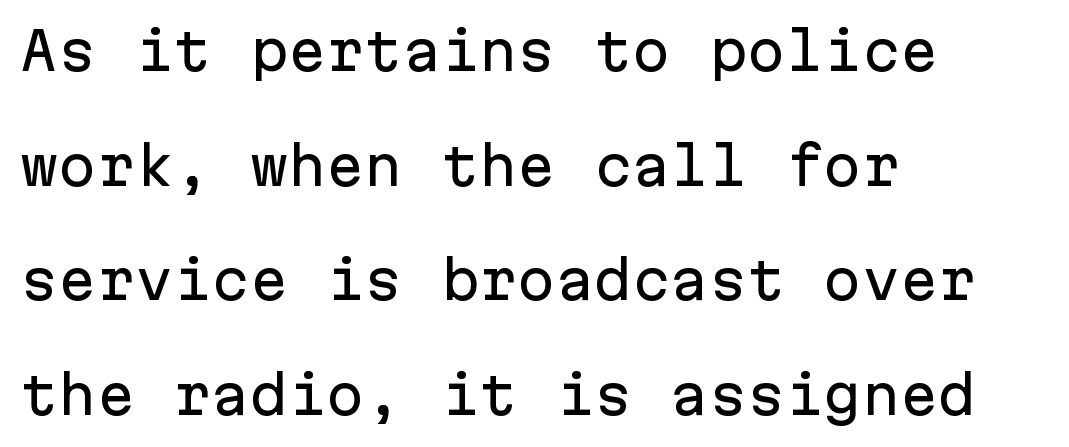
The image shows 51 px sans-serif type, upright, monospaced; set left-aligned, loose line spacing (2.25x), normal letter spacing, not underlined; low stroke contrast and a medium x-height.
